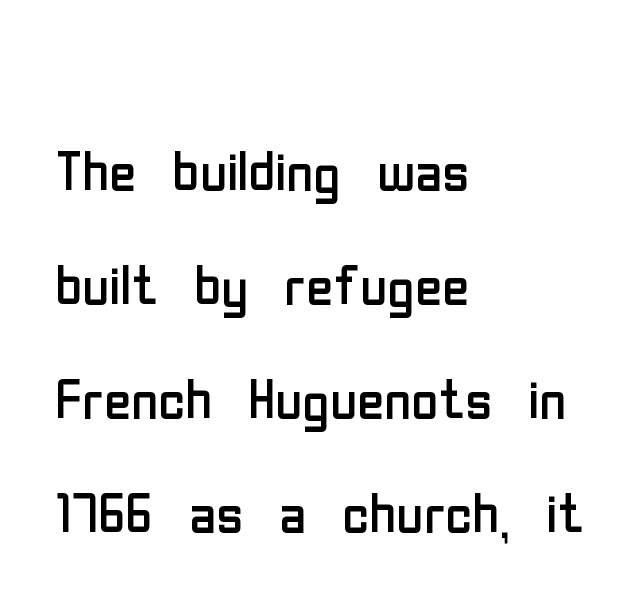
The image shows 74 px regular-weight, condensed sans-serif type, upright; set left-aligned, normal line spacing (1.54x), normal letter spacing, not underlined; low stroke contrast and a medium x-height.
